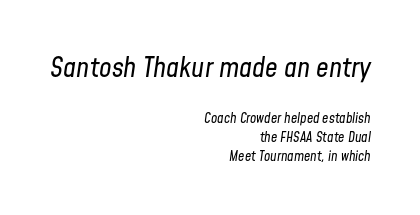
The image shows 28 px regular-weight, condensed type, italic (leaning right); set right-aligned, normal line spacing (1.35x), normal letter spacing, not underlined; the first (top) block is 2.0x larger; low stroke contrast and a medium x-height.
